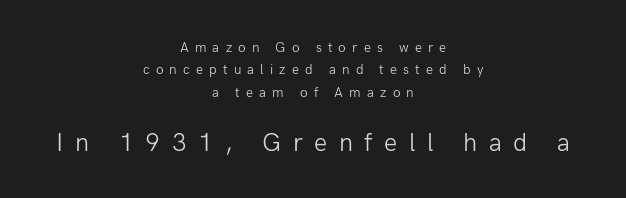
Notice how the passage keeps no hard edge, just a central spine. Clear beneath every line of the passage. Words appear elongated and porous because spacing is wide. The strokes are not fattened; the text isn't bold.
